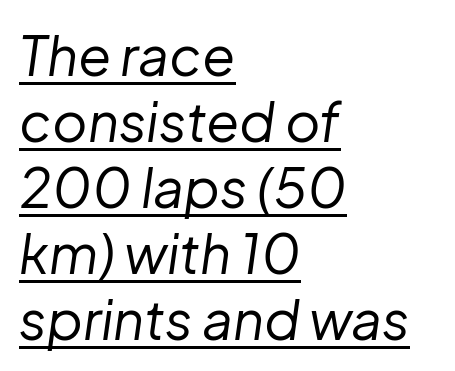
Casual observation: everything's shoved over to the left. Is the stroke heavy? The answer is a plain regular-or-lighter. The passage shown is typed in a proportional face where columns would drift. Would a proofreader flag this as italicized? Yes. You could call the tracking neutral — neither tight nor loose.
